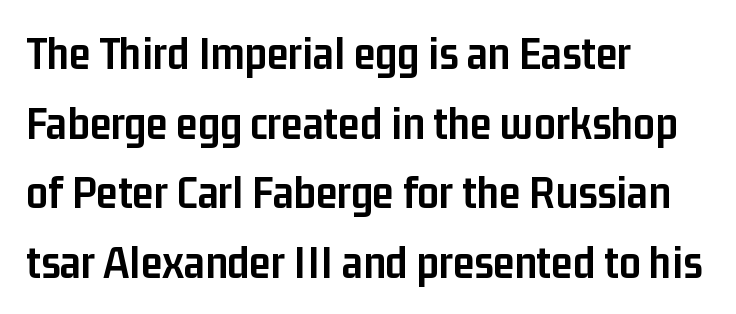
The image shows 48 px semibold, condensed sans-serif type, upright; set left-aligned, normal line spacing (1.45x), normal letter spacing, not underlined; low stroke contrast and a medium x-height.
